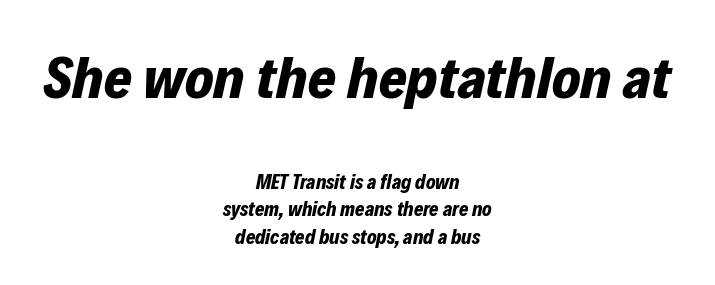
Q: Is the text bold? A: Yes.
Q: Is the text italic (slanted)? A: Yes, it leans right by about 12 degrees.
Q: Is the text underlined? A: No.
Q: How is the paragraph aligned? A: Centered.
Q: Is the spacing between letters normal or unusually wide? A: Normal.
Q: Is the spacing between lines tight, normal or loose? A: Normal.
Q: Which block of text is set in a larger size, the first (top) or the second (bottom)? A: The first (top) one.
Q: Width (condensed, normal, or wide)? A: Normal.
Q: Stroke contrast? A: Low.
Q: x-height? A: Medium.
Q: Monospaced? A: No.
